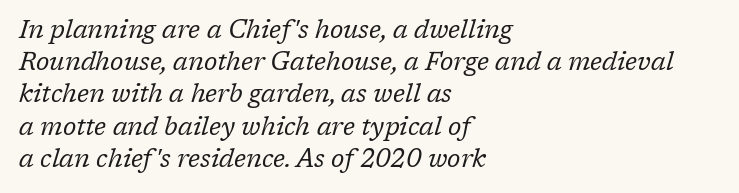
Q: Is the text bold? A: No.
Q: Is the text italic (slanted)? A: Yes, it leans right by about 17 degrees.
Q: Is the text underlined? A: No.
Q: How is the paragraph aligned? A: Left-aligned.
Q: Is the spacing between letters normal or unusually wide? A: Normal.
Q: Is the spacing between lines tight, normal or loose? A: Normal.
